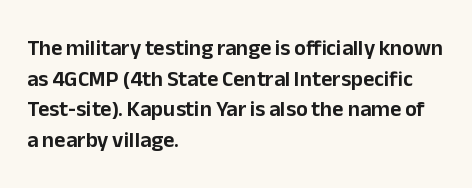
If you drew a line through each stem, it would be perfectly vertical. Honestly, the letter spacing is just normal — you wouldn't notice it. The words here are not underlined. Notice how the passage keeps a crisp vertical edge on the left only. Interline gaps are of average width in this sample.
